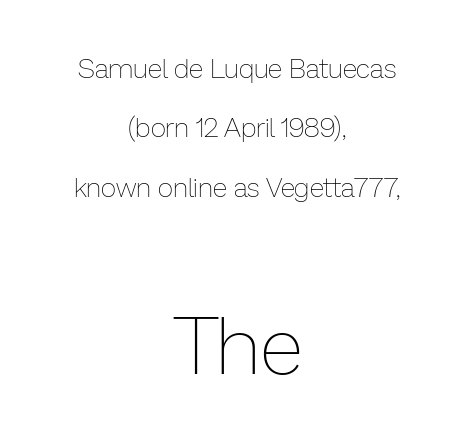
The image shows 80 px thin type, upright; set centered, loose line spacing (2.2x), normal letter spacing, not underlined; the second (bottom) block is 2.96x larger; low stroke contrast and a medium x-height.
